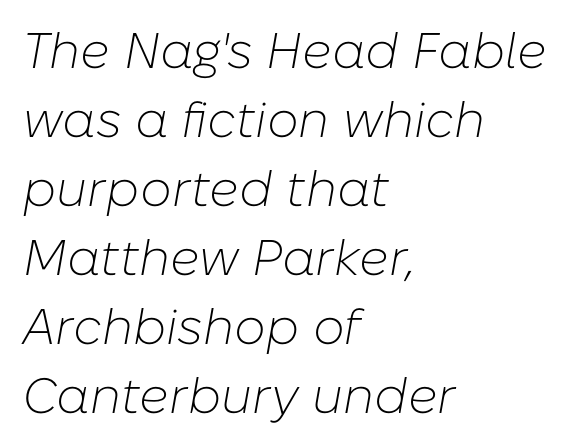
Q: Is the text bold? A: No.
Q: Is the text italic (slanted)? A: Yes, it leans right by about 10 degrees.
Q: Is the text underlined? A: No.
Q: How is the paragraph aligned? A: Left-aligned.
Q: Is the spacing between letters normal or unusually wide? A: Normal.
Q: Is the spacing between lines tight, normal or loose? A: Normal.
Q: Width (condensed, normal, or wide)? A: Normal.
Q: Stroke contrast? A: Low.
Q: x-height? A: Medium.
Q: Monospaced? A: No.
